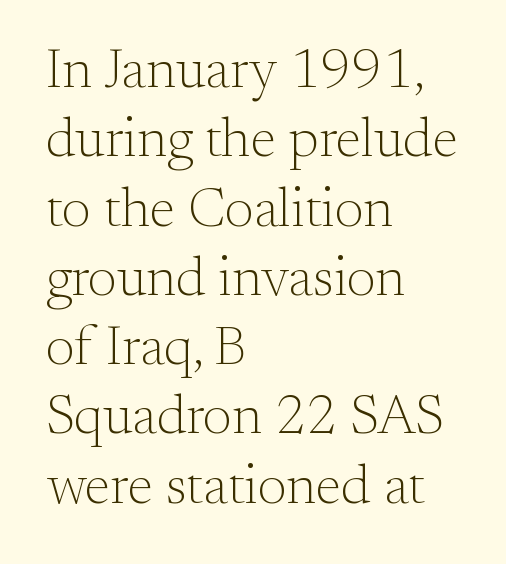
Q: Is the text bold? A: No.
Q: Is the text italic (slanted)? A: No, it is upright.
Q: Is the typeface a serif or a sans-serif typeface? A: Serif.
Q: Is the text underlined? A: No.
Q: How is the paragraph aligned? A: Left-aligned.
Q: Is the spacing between letters normal or unusually wide? A: Normal.
Q: Is the spacing between lines tight, normal or loose? A: Normal.
Q: Width (condensed, normal, or wide)? A: Normal.
Q: Stroke contrast? A: Medium.
Q: x-height? A: Small.
Q: Monospaced? A: No.
